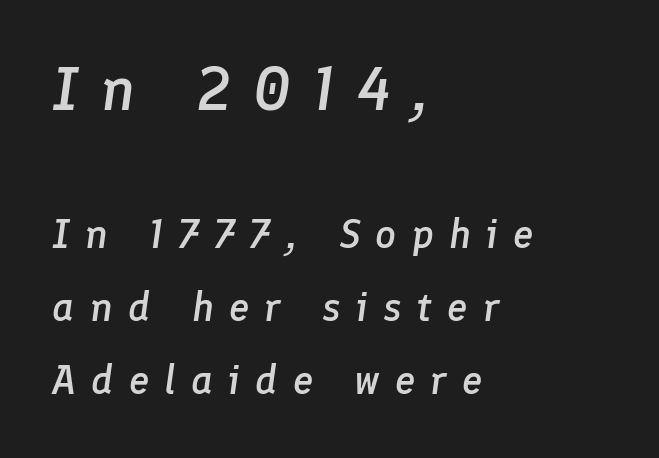
The rendering applies a slant to the glyphs. The lines in this sample share a left origin and differ only in where they stop. The letters advance in unequal steps, a hallmark of proportional type. You get the large type first, then a drop to smaller type. Descenders are the only things crossing below the line. This rendering widens character spacing well past its baseline value.
